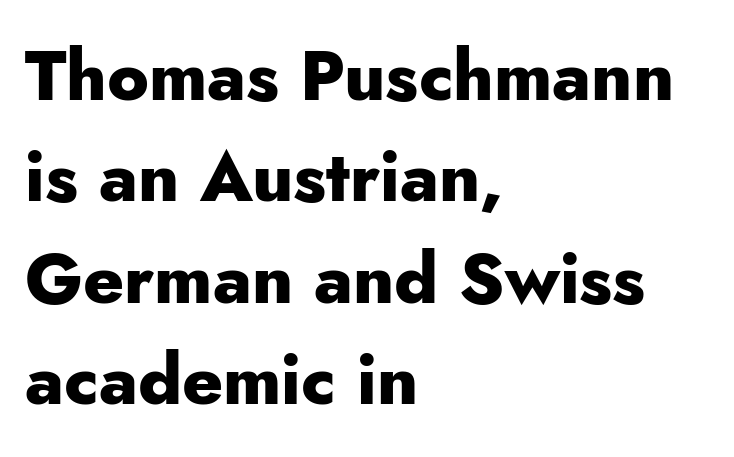
Q: Is the text bold? A: Yes.
Q: Is the text italic (slanted)? A: No, it is upright.
Q: Is the typeface a serif or a sans-serif typeface? A: Sans-serif.
Q: Is the text underlined? A: No.
Q: How is the paragraph aligned? A: Left-aligned.
Q: Is the spacing between letters normal or unusually wide? A: Normal.
Q: Is the spacing between lines tight, normal or loose? A: Normal.
Q: Width (condensed, normal, or wide)? A: Normal.
Q: Stroke contrast? A: Low.
Q: x-height? A: Small.
Q: Monospaced? A: No.
